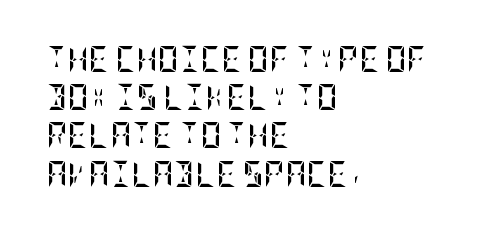
The image shows 26 px bold type, upright; set left-aligned, normal line spacing (1.47x), normal letter spacing, not underlined.
